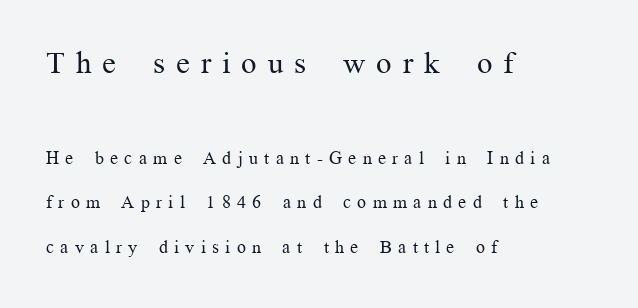
{"serif": "yes", "italic": "no", "bold": "no", "weight": "regular", "width": "normal", "stroke_contrast": "medium", "x_height": "medium", "monospaced": "no", "underline": "no", "align": "left", "line_spacing": "loose", "line_spacing_ratio": 2.48, "letter_spacing": "wide", "letter_spacing_em": 0.35, "larger_block": "first", "size_ratio": 1.72, "glyph_px": 31}
